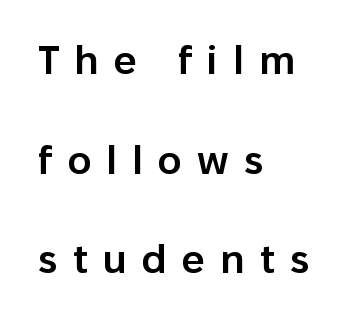
{"serif": "no", "italic": "no", "bold": "semi", "weight": "semibold", "width": "normal", "stroke_contrast": "low", "x_height": "medium", "monospaced": "no", "underline": "no", "align": "left", "line_spacing": "loose", "line_spacing_ratio": 2.49, "letter_spacing": "wide", "letter_spacing_em": 0.38, "glyph_px": 40}
